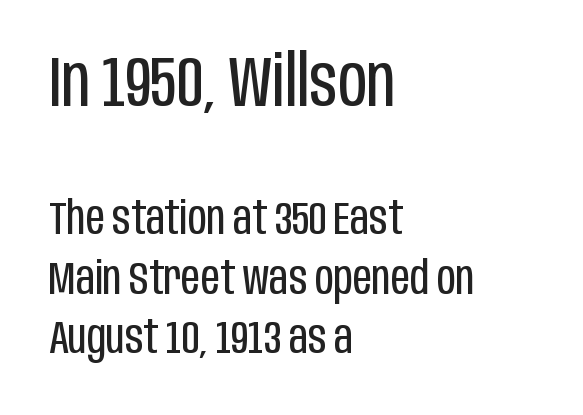
{"serif": "no", "italic": "no", "bold": "no", "weight": "regular", "width": "condensed", "stroke_contrast": "low", "x_height": "large", "monospaced": "no", "underline": "no", "align": "left", "line_spacing": "normal", "line_spacing_ratio": 1.27, "letter_spacing": "normal", "letter_spacing_em": 0.0, "larger_block": "first", "size_ratio": 1.51, "glyph_px": 71}
